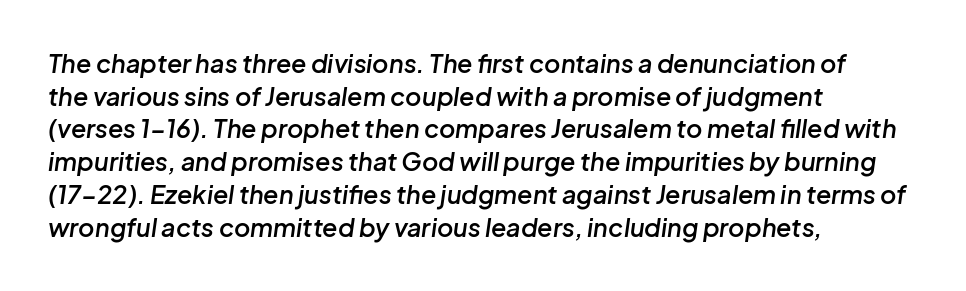
Q: Is the text bold? A: Semi-bold.
Q: Is the text italic (slanted)? A: Yes, it leans right by about 8 degrees.
Q: Is the text underlined? A: No.
Q: How is the paragraph aligned? A: Left-aligned.
Q: Is the spacing between letters normal or unusually wide? A: Normal.
Q: Is the spacing between lines tight, normal or loose? A: Normal.
